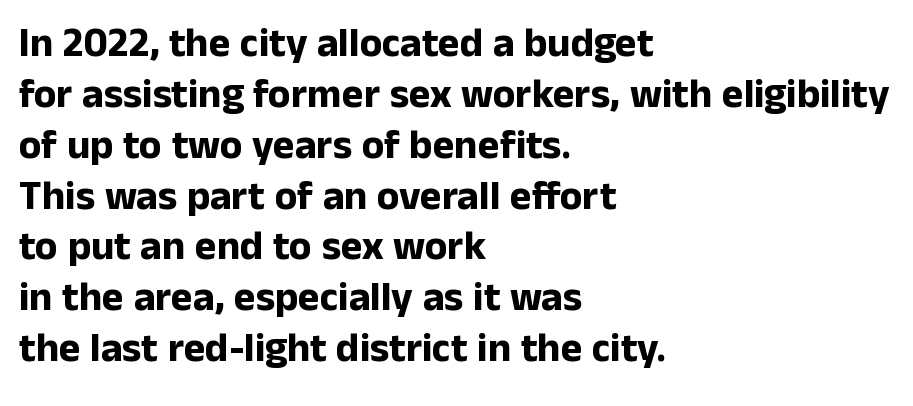
The image shows 41 px bold sans-serif type, upright; set left-aligned, line spacing 1.24x, normal letter spacing, not underlined; low stroke contrast and a medium x-height.
